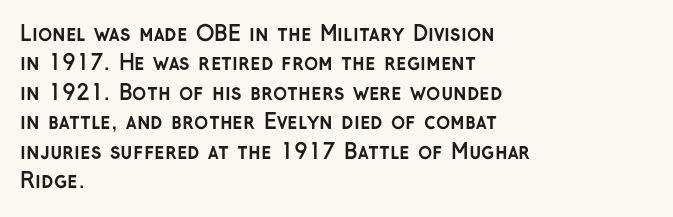
Q: Is the text bold? A: Yes.
Q: Is the text italic (slanted)? A: No, it is upright.
Q: Is the text underlined? A: No.
Q: How is the paragraph aligned? A: Left-aligned.
Q: Is the spacing between letters normal or unusually wide? A: Normal.
Q: Is the spacing between lines tight, normal or loose? A: Normal.
